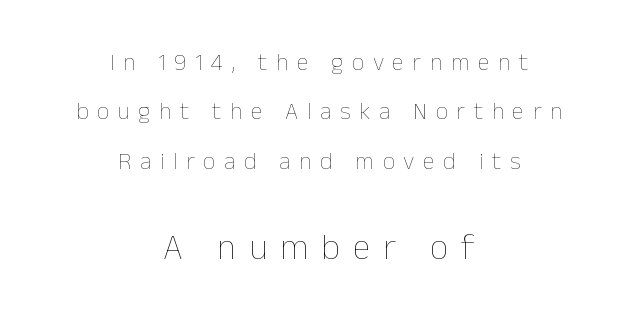
Leading: increased. The strokes carry an ordinary text weight at most. The line texture is sparse and dotted thanks to wide tracking. Which chunk is bigger? The second one — the bottom block dwarfs the top. Nobody drew a line under any word here. Notice how the passage keeps no hard edge, just a central spine.
